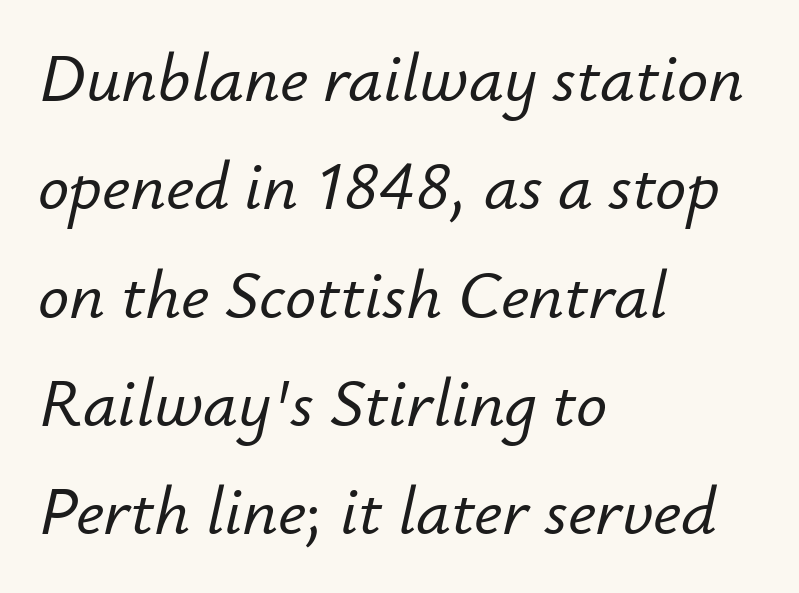
Do the characters align in a grid? No, the font is proportional. Check under the words: just untouched page. The block of text has a typical density, with ordinary space between rows. Tracking here is standard; glyphs follow each other at the usual distance. The rendering anchors every line to the left-hand side.
